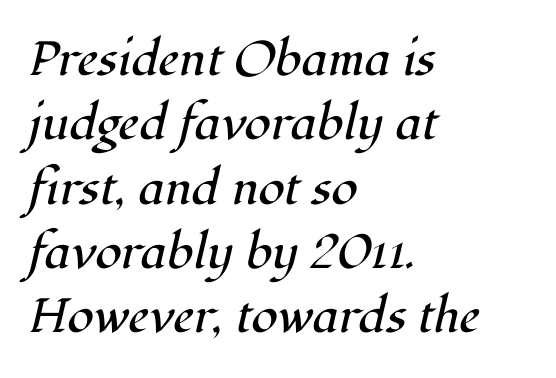
The image shows 48 px regular-weight serif type, italic (leaning right); set left-aligned, normal line spacing (1.34x), normal letter spacing, not underlined; high stroke contrast and a medium x-height.
